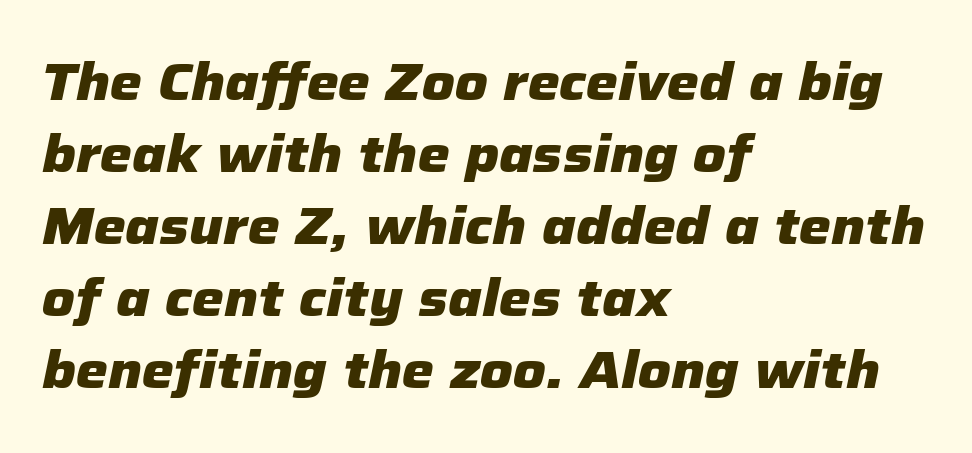
The image shows 51 px heavy type, italic (leaning right); set left-aligned, normal line spacing (1.41x), normal letter spacing, not underlined; low stroke contrast and a medium x-height.
